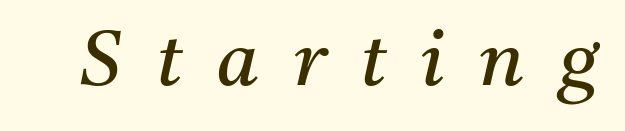
{"serif": "yes", "italic": "yes", "lean": "right", "slant_degrees": 11, "bold": "no", "weight": "regular", "width": "normal", "stroke_contrast": "medium", "x_height": "medium", "monospaced": "no", "underline": "no", "letter_spacing": "wide", "letter_spacing_em": 0.46, "glyph_px": 76}
